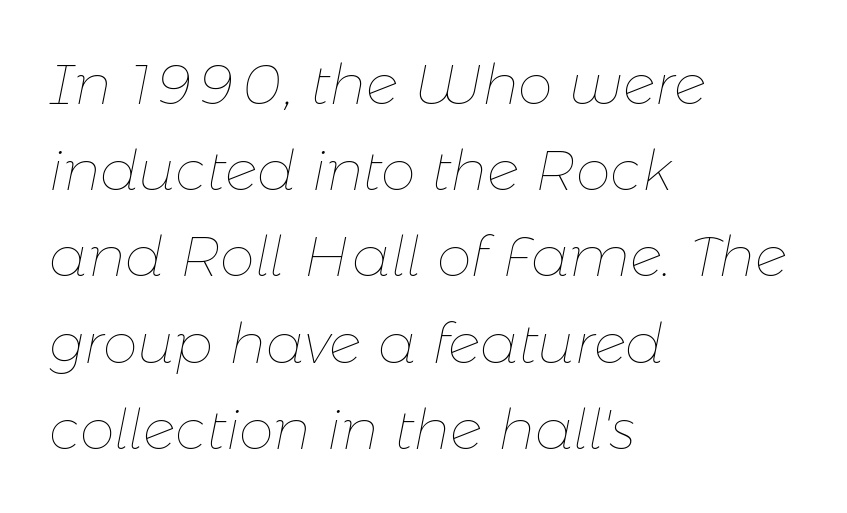
{"italic": "yes", "lean": "right", "slant_degrees": 11, "bold": "no", "weight": "thin", "width": "normal", "stroke_contrast": "low", "x_height": "medium", "monospaced": "no", "underline": "no", "align": "left", "line_spacing": "normal", "line_spacing_ratio": 1.54, "letter_spacing": "normal", "letter_spacing_em": 0.0, "glyph_px": 56}
